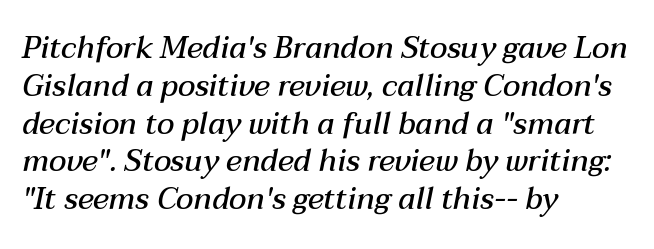
The image shows 30 px semibold type, italic (leaning right); set left-aligned, normal line spacing (1.26x), normal letter spacing, not underlined; medium stroke contrast and a medium x-height.
